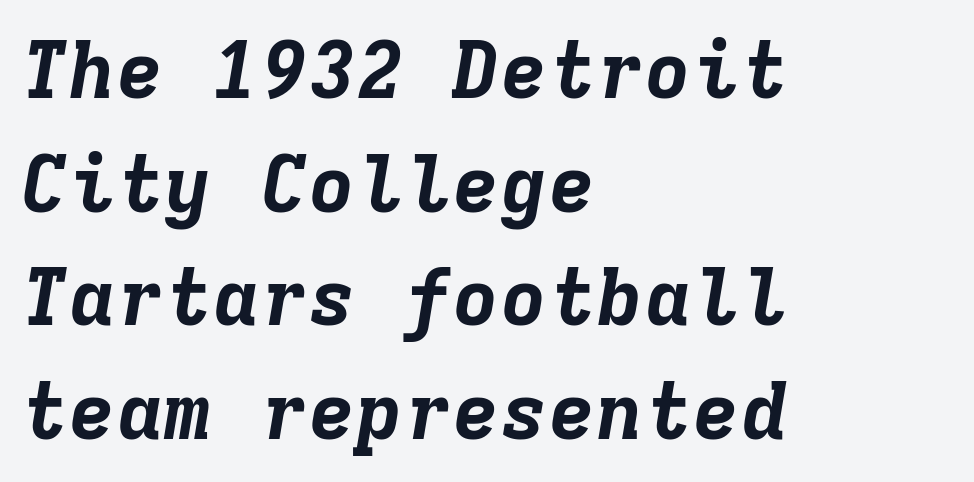
Do the characters align in a grid? Yes, the font is monospaced. This rendering features lettering with no underline. Typographic density is high because the face is bold. The paragraph shown leans on its left margin.
